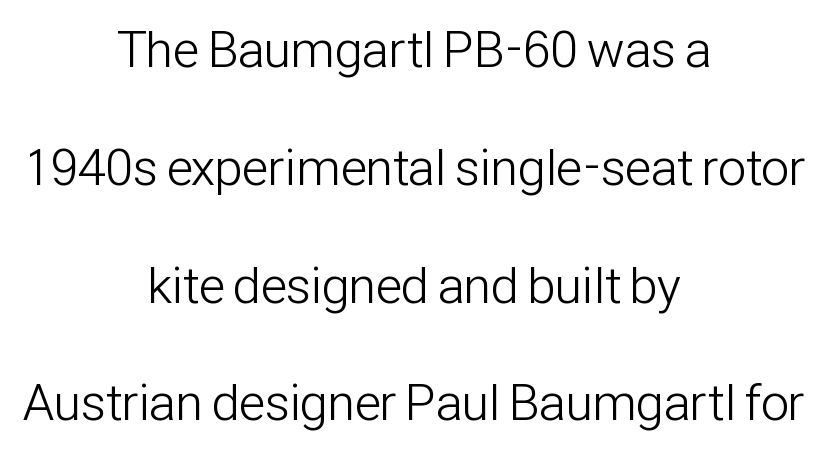
Q: Is the text bold? A: No.
Q: Is the text italic (slanted)? A: No, it is upright.
Q: Is the typeface a serif or a sans-serif typeface? A: Sans-serif.
Q: Is the text underlined? A: No.
Q: How is the paragraph aligned? A: Centered.
Q: Is the spacing between letters normal or unusually wide? A: Normal.
Q: Is the spacing between lines tight, normal or loose? A: Loose.
Q: Width (condensed, normal, or wide)? A: Condensed.
Q: Stroke contrast? A: Low.
Q: x-height? A: Medium.
Q: Monospaced? A: No.
